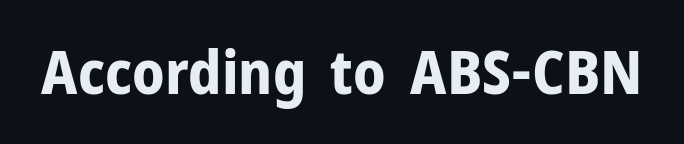
This sample uses plain, unmodified letter spacing. Bold? Absolutely — the strokes are thick and heavy. Note: no serifs on the glyphs. The type sits square on the baseline with zero lean. Plain, unruled lines of type.
